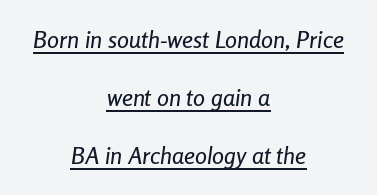
The image shows 24 px text type, italic (leaning right); set centered, loose line spacing (2.42x), normal letter spacing, underlined.
